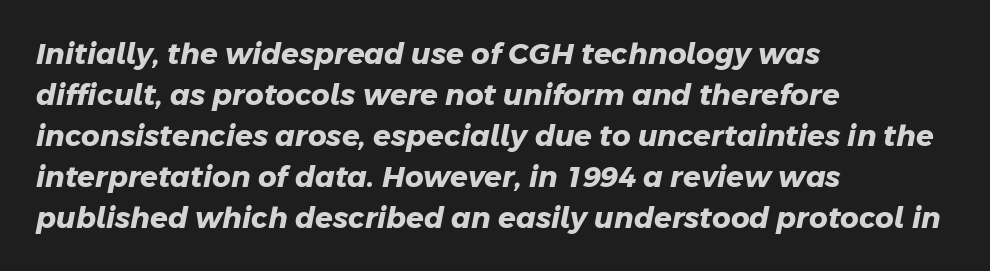
The letters are bold, with thick, heavy strokes. Interline gaps are of average width in this sample. These lines are composed in type without serifs. The space beneath each line is pristine and unruled. The text block is weighted toward the left margin, trailing off unevenly rightward.
